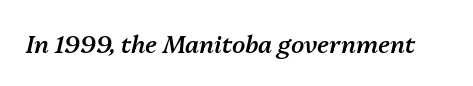
Q: Is the text bold? A: Semi-bold.
Q: Is the text italic (slanted)? A: Yes, it leans right by about 13 degrees.
Q: Is the text underlined? A: No.
Q: Is the spacing between letters normal or unusually wide? A: Normal.
